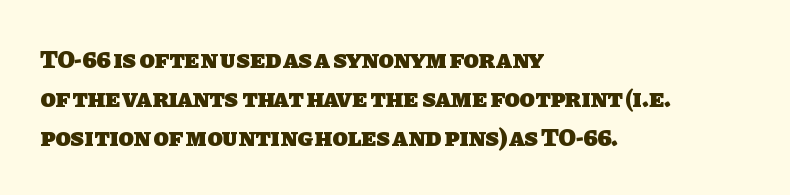
Q: Is the text bold? A: Yes.
Q: Is the text underlined? A: No.
Q: How is the paragraph aligned? A: Left-aligned.
Q: Is the spacing between letters normal or unusually wide? A: Normal.
Q: Is the spacing between lines tight, normal or loose? A: Normal.
